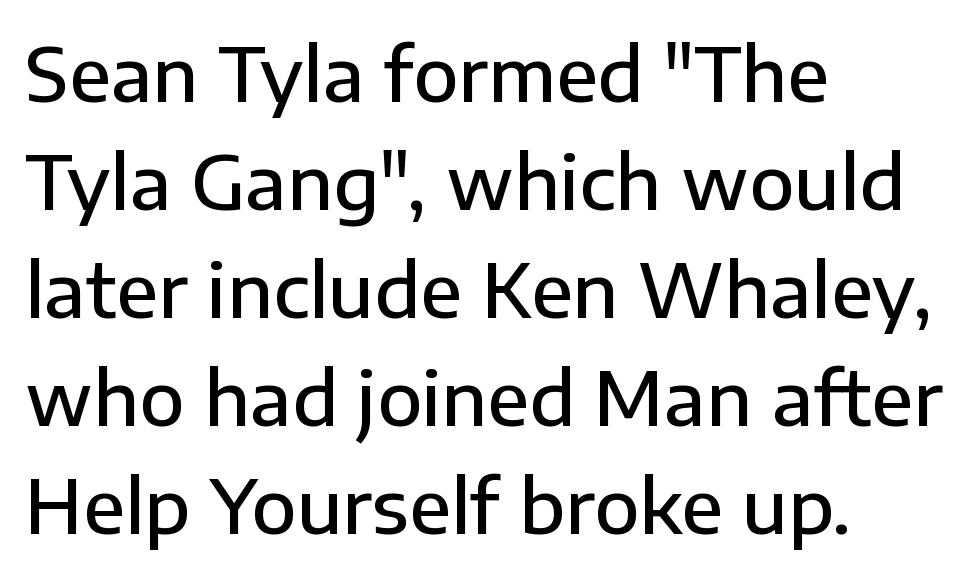
Q: Is the text bold? A: Semi-bold.
Q: Is the text italic (slanted)? A: No, it is upright.
Q: Is the typeface a serif or a sans-serif typeface? A: Sans-serif.
Q: Is the text underlined? A: No.
Q: How is the paragraph aligned? A: Left-aligned.
Q: Is the spacing between letters normal or unusually wide? A: Normal.
Q: Is the spacing between lines tight, normal or loose? A: Normal.
Q: Width (condensed, normal, or wide)? A: Normal.
Q: Stroke contrast? A: Low.
Q: x-height? A: Medium.
Q: Monospaced? A: No.
